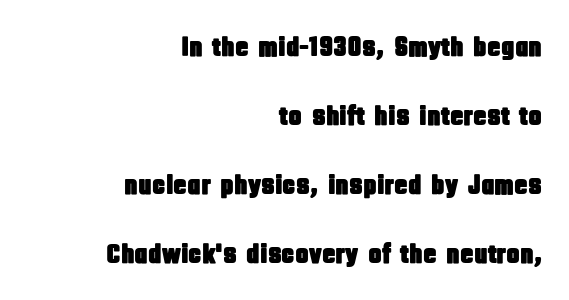
Q: Is the text italic (slanted)? A: No, it is upright.
Q: Is the typeface a serif or a sans-serif typeface? A: Sans-serif.
Q: Is the text underlined? A: No.
Q: How is the paragraph aligned? A: Right-aligned.
Q: Is the spacing between letters normal or unusually wide? A: Normal.
Q: Is the spacing between lines tight, normal or loose? A: Loose.
Q: Width (condensed, normal, or wide)? A: Condensed.
Q: Stroke contrast? A: Low.
Q: x-height? A: Large.
Q: Monospaced? A: No.
